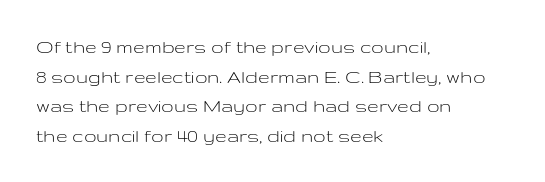
Q: Is the text bold? A: No.
Q: Is the text italic (slanted)? A: No, it is upright.
Q: Is the text underlined? A: No.
Q: How is the paragraph aligned? A: Left-aligned.
Q: Is the spacing between letters normal or unusually wide? A: Normal.
Q: Is the spacing between lines tight, normal or loose? A: Normal.
